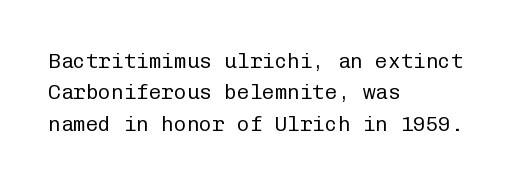
Q: Is the text bold? A: No.
Q: Is the text italic (slanted)? A: No, it is upright.
Q: Is the text underlined? A: No.
Q: How is the paragraph aligned? A: Left-aligned.
Q: Is the spacing between letters normal or unusually wide? A: Normal.
Q: Is the spacing between lines tight, normal or loose? A: Normal.
